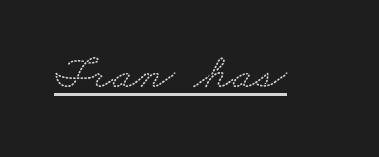
{"width": "wide", "stroke_contrast": "low", "x_height": "small", "monospaced": "no", "underline": "yes", "letter_spacing": "normal", "letter_spacing_em": 0.0, "glyph_px": 48}
